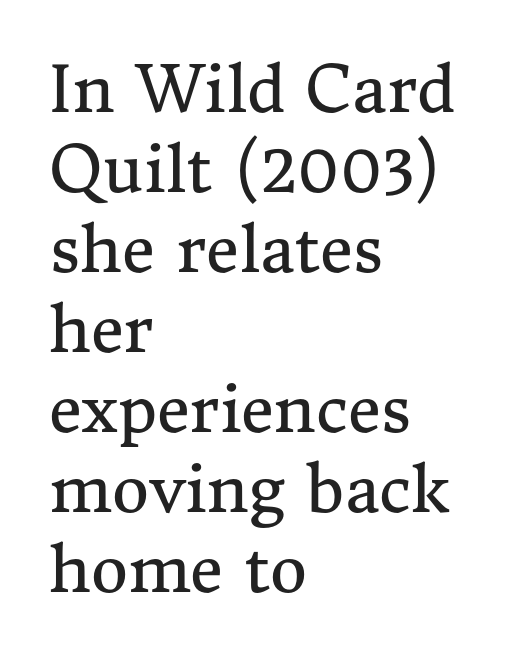
The specimen omits any rule beneath the text block's lines. The characters display serif detailing at their extremities. When letters stand straight like this, we call the style roman or upright. The rag falls on the right side of this text block. Spacing verdict: proportional, widths tailored to each character. Is the letter spacing exaggerated? No — it looks like the ordinary default.
